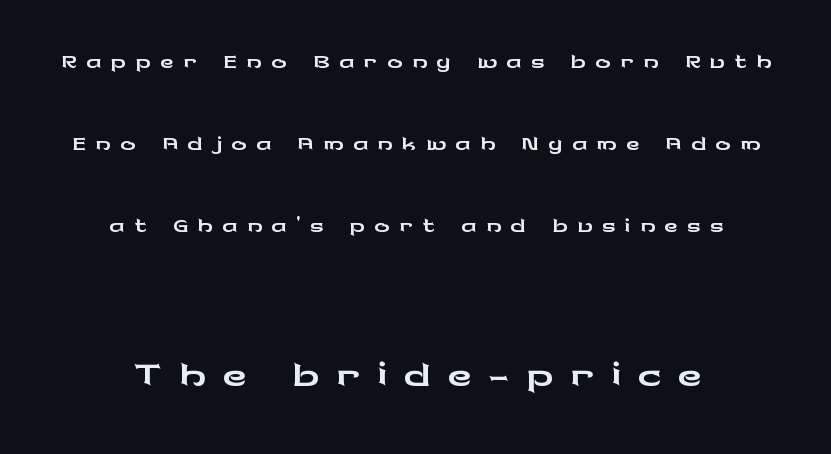
This sample has the flowing, uneven cadence of proportional lettering. Unmarked baselines from the first word to the last. The tracking reads as deliberately expanded to a designer's eye. Observe the absence of serifs on each vertical stroke in this sample.
